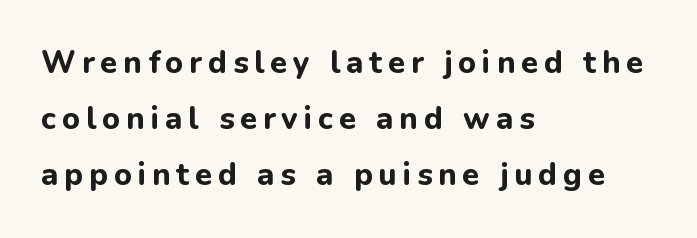
{"serif": "no", "italic": "no", "bold": "yes", "weight": "bold", "width": "normal", "stroke_contrast": "low", "x_height": "medium", "monospaced": "no", "underline": "no", "align": "left", "line_spacing_ratio": 1.81, "glyph_px": 31}
